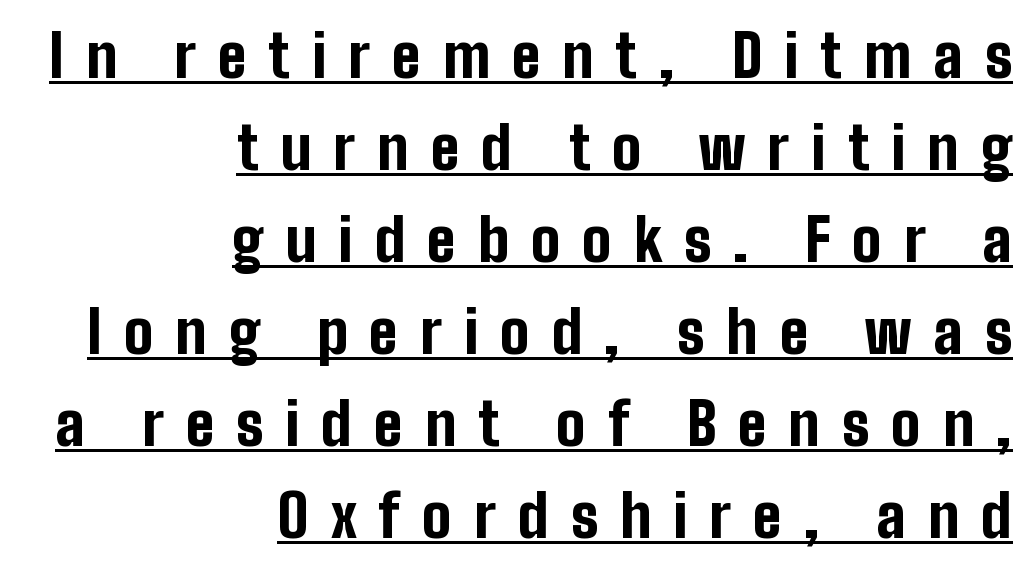
{"serif": "no", "italic": "no", "bold": "yes", "weight": "bold", "width": "condensed", "stroke_contrast": "low", "x_height": "medium", "monospaced": "no", "underline": "yes", "align": "right", "line_spacing": "normal", "line_spacing_ratio": 1.56, "letter_spacing": "wide", "letter_spacing_em": 0.37, "glyph_px": 59}
